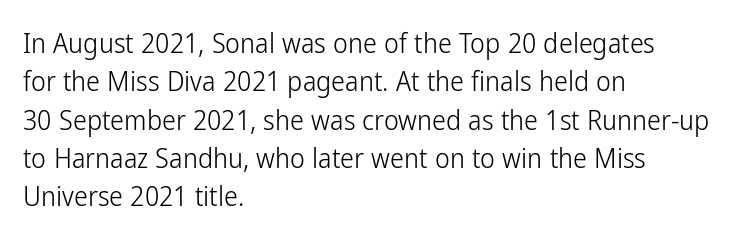
The designer left line spacing at the default. Only glyphs here, with clear space below each row. Tracking here is standard; glyphs follow each other at the usual distance. The cut favours lightness, reaching ordinary text weight at its darkest.
